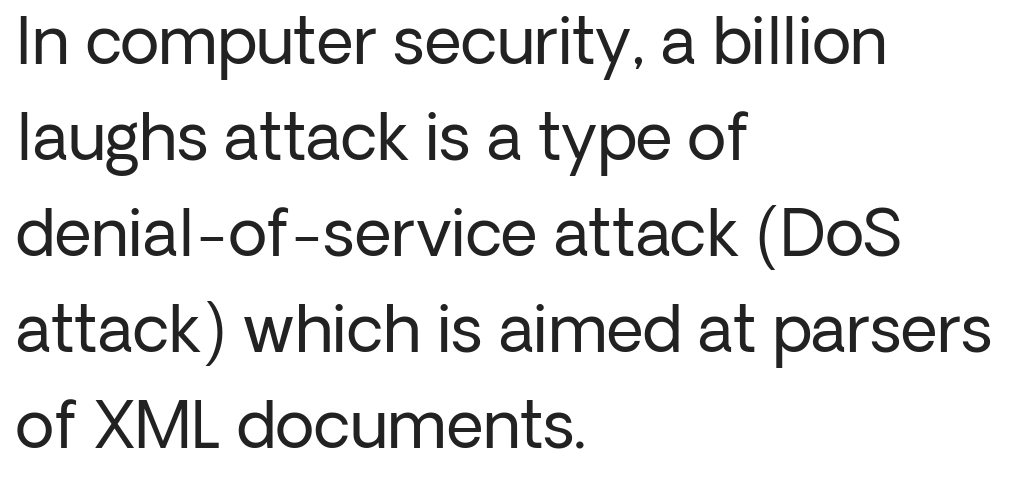
The typesetter chose a ragged-right arrangement here. Spacing verdict: proportional, widths tailored to each character. Font category for this specimen: sans-serif. Whoever set this chose a conventional vertical rhythm. Nothing unusual about the tracking: characters are spaced as the font intends.
